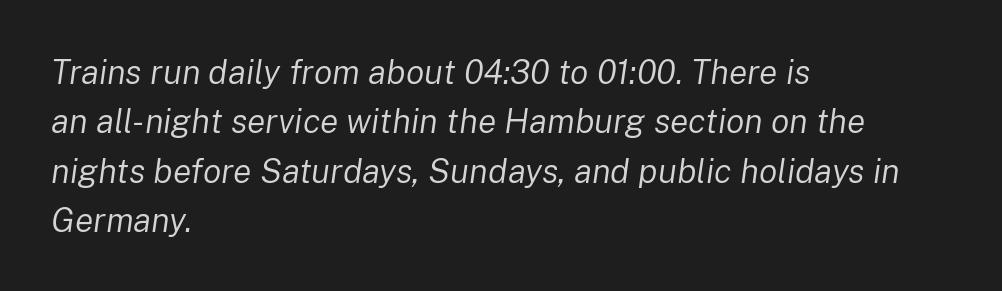
{"italic": "yes", "lean": "right", "slant_degrees": 8, "bold": "no", "weight": "regular", "width": "normal", "stroke_contrast": "low", "x_height": "medium", "monospaced": "no", "underline": "no", "align": "left", "line_spacing": "normal", "line_spacing_ratio": 1.45, "letter_spacing": "normal", "letter_spacing_em": 0.0, "glyph_px": 34}
